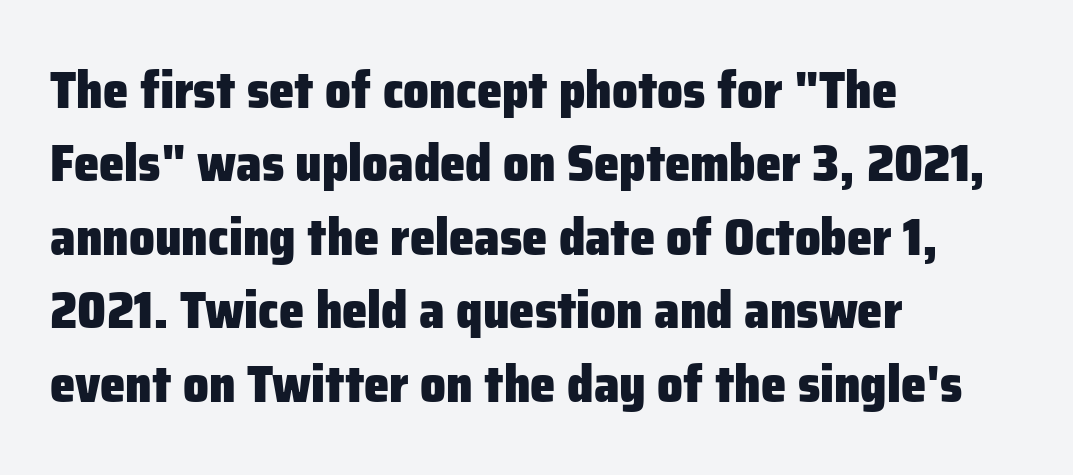
Descender tails drop into unmarked territory. The horizontal fit of the characters is conventional and even. This is the regular roman posture of the typeface. Vertical spacing — default. The rag falls on the right side of this text block. Nope, no serifs anywhere on these letters.
